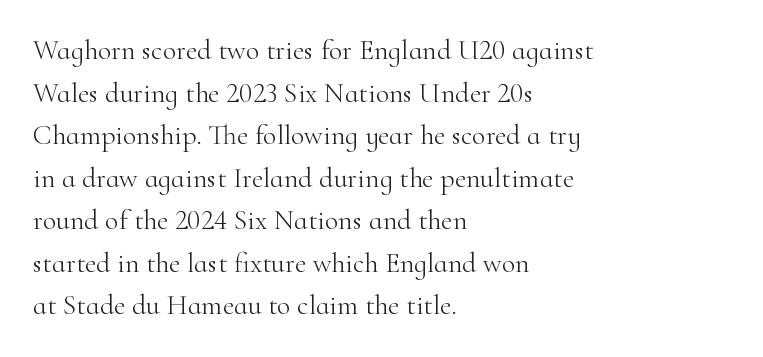
Q: Is the text bold? A: No.
Q: Is the text italic (slanted)? A: No, it is upright.
Q: Is the typeface a serif or a sans-serif typeface? A: Serif.
Q: Is the text underlined? A: No.
Q: How is the paragraph aligned? A: Left-aligned.
Q: Is the spacing between letters normal or unusually wide? A: Normal.
Q: Is the spacing between lines tight, normal or loose? A: Normal.
Q: Width (condensed, normal, or wide)? A: Normal.
Q: Stroke contrast? A: High.
Q: x-height? A: Small.
Q: Monospaced? A: No.
